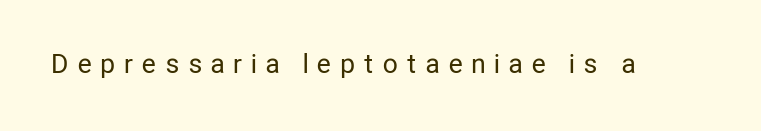
The image shows 26 px text type, upright; set unusually wide letter spacing (+0.38 em), not underlined.
